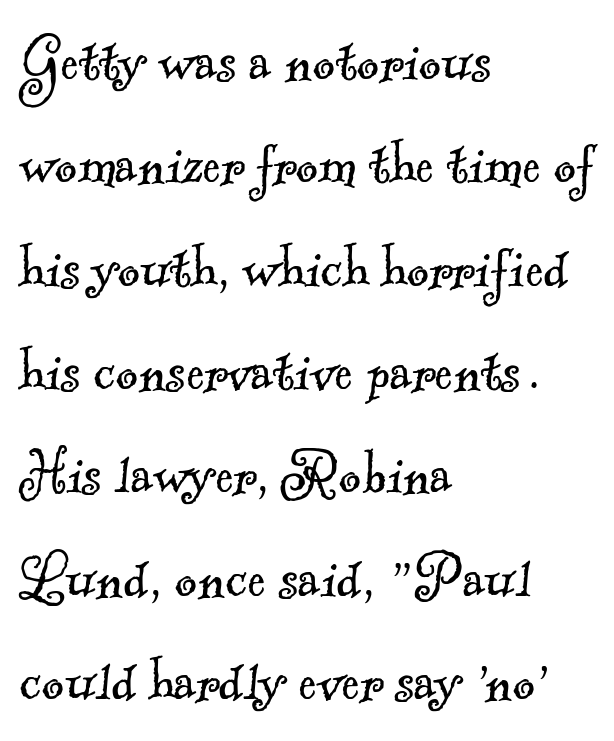
The image shows 68 px light serif type; set left-aligned, normal line spacing (1.52x), normal letter spacing, not underlined; a small x-height.
